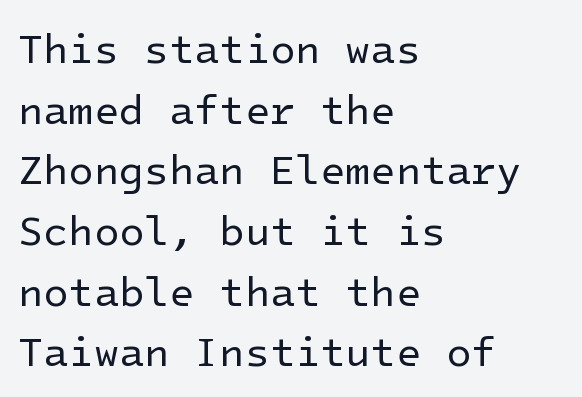
The cut favours lightness, reaching ordinary text weight at its darkest. Italic? Not at all — the glyphs are vertical. Nobody drew a line under any word here. Letter spacing: default.
